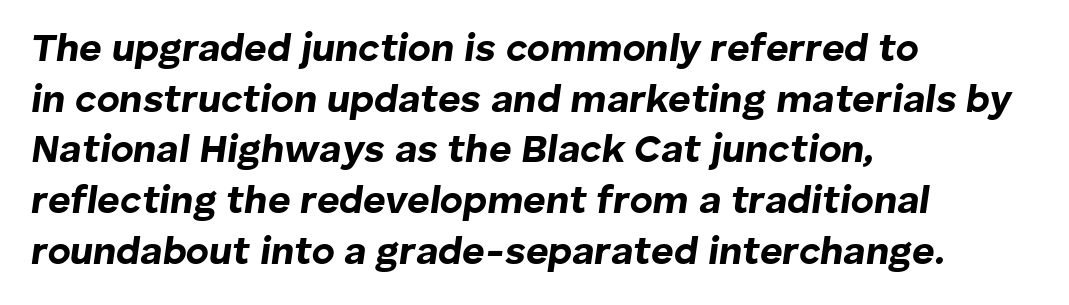
The image shows 39 px bold type, italic (leaning right); set left-aligned, normal line spacing (1.3x), normal letter spacing, not underlined; low stroke contrast and a medium x-height.
